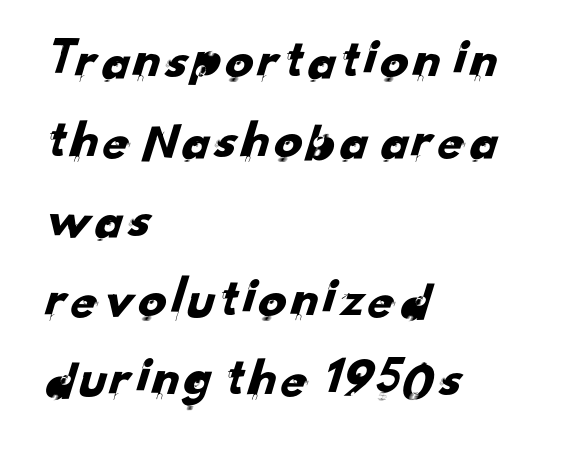
{"serif": "no", "width": "normal", "stroke_contrast": "low", "x_height": "small", "monospaced": "no", "underline": "no", "align": "left", "line_spacing": "normal", "line_spacing_ratio": 1.42, "letter_spacing": "normal", "letter_spacing_em": 0.0, "glyph_px": 56}
